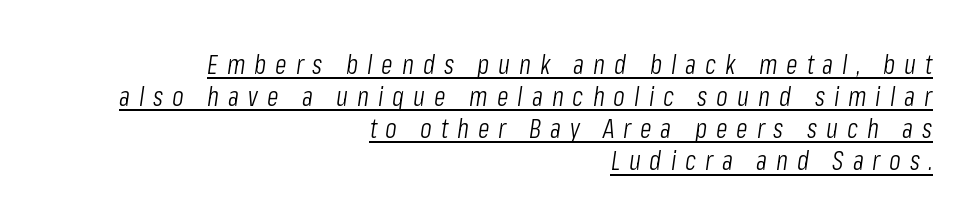
{"italic": "yes", "lean": "right", "slant_degrees": 8, "bold": "no", "underline": "yes", "align": "right", "line_spacing_ratio": 1.19, "letter_spacing": "wide", "letter_spacing_em": 0.33, "glyph_px": 27}
